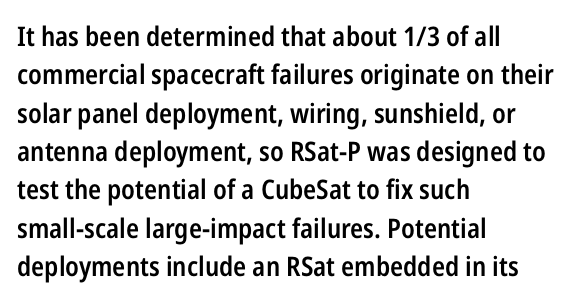
The lines in this sample share a left origin and differ only in where they stop. Does the leading feel generous? No, just average. Bare-footed words on every line. These lines were composed using upright roman letters.
